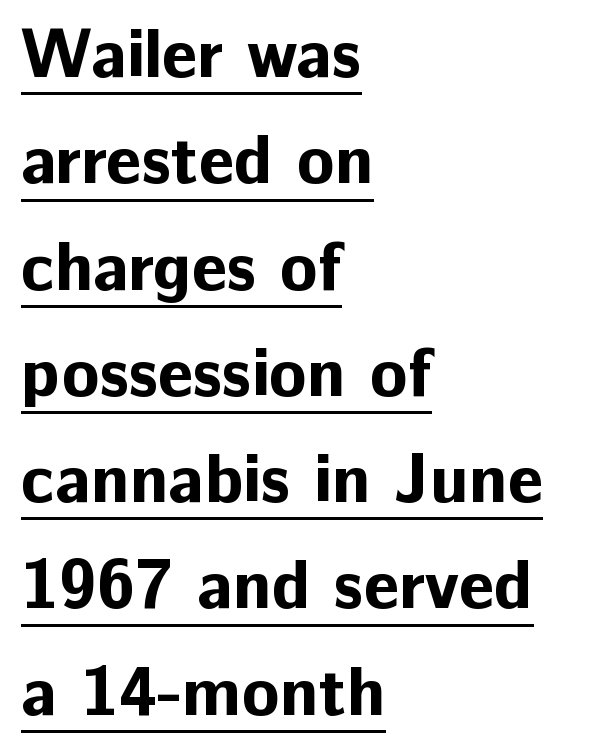
Do the characters align in a grid? No, the font is proportional. Does the leading feel generous? No, just average. In designer terms, the underline attribute is active on this setting. On the weight axis this lands at bold, roughly 700.
